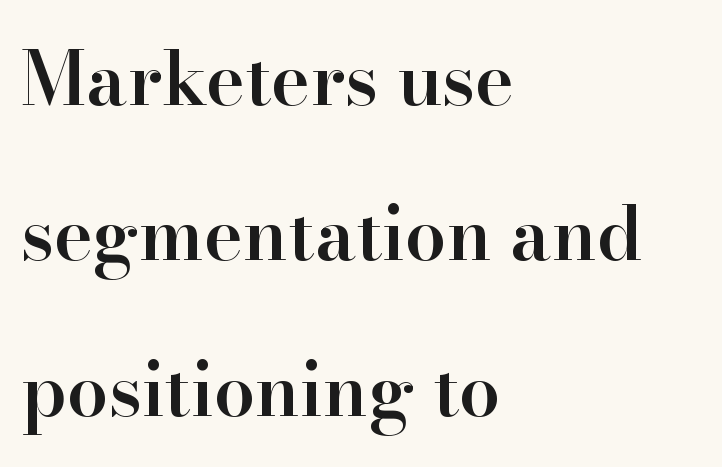
If you measured baseline to baseline, you'd find a long distance. How are the letters spaced? Ordinarily, with no added tracking. This is the in-between weight designers call semibold or demi. Stroke terminals: seriffed. Plain, unruled lines of type. A student would call this left alignment; a typographer would say flush left, rag right.
